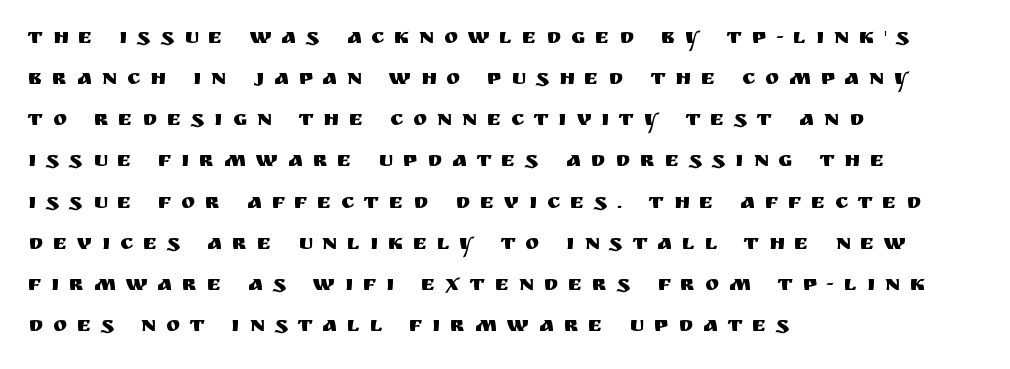
{"italic": "no", "underline": "no", "align": "left", "line_spacing": "loose", "line_spacing_ratio": 1.96, "letter_spacing": "wide", "letter_spacing_em": 0.47, "glyph_px": 21}
